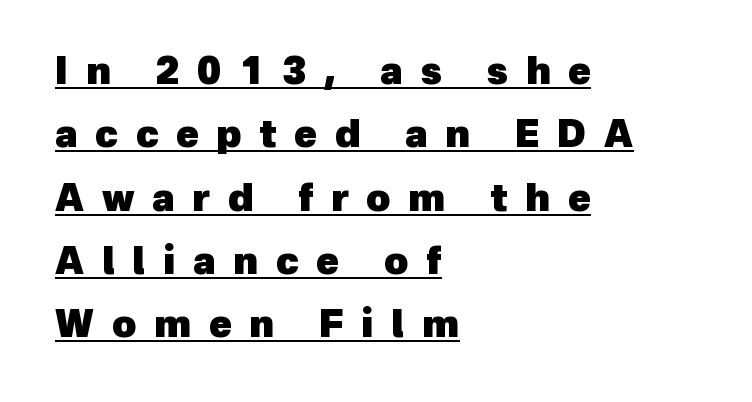
The image shows 37 px heavy sans-serif type; set left-aligned, line spacing 1.71x, unusually wide letter spacing (+0.48 em), underlined; a medium x-height.
